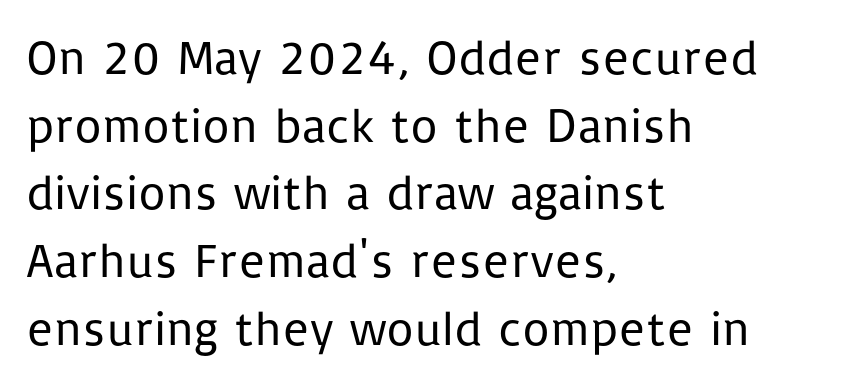
Where is the straight margin? On the left. Students, observe: this is what conventionally led text looks like. Unlike italic type, these characters show no tilt at all. Stroke mass is kept to a normal reading level or below.
